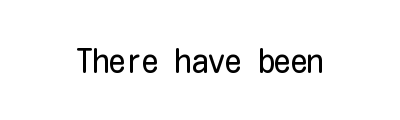
Tracking here is standard; glyphs follow each other at the usual distance. If you drew a line through each stem, it would be perfectly vertical. Stroke terminals: plain, sans-serif. Rule under the text: the space is simply empty. A light-to-regular cut is what we see here.
